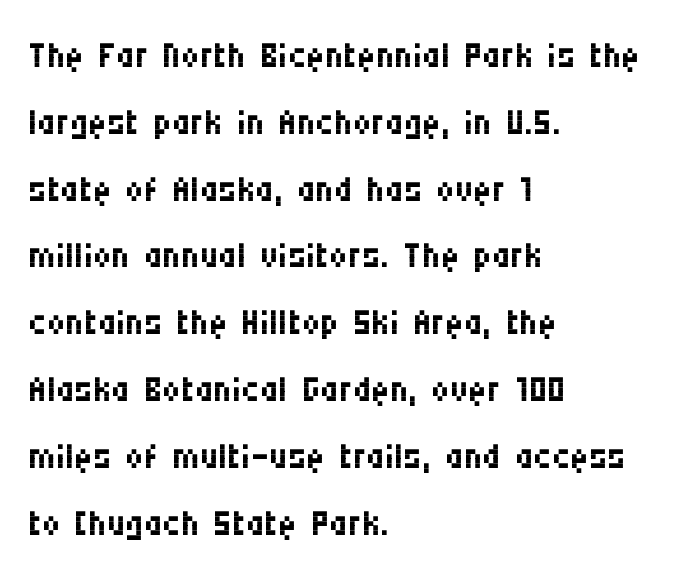
{"serif": "no", "italic": "no", "bold": "no", "weight": "regular", "width": "condensed", "stroke_contrast": "medium", "x_height": "large", "monospaced": "no", "underline": "no", "align": "left", "line_spacing": "normal", "line_spacing_ratio": 1.31, "letter_spacing": "normal", "letter_spacing_em": 0.0, "glyph_px": 51}
